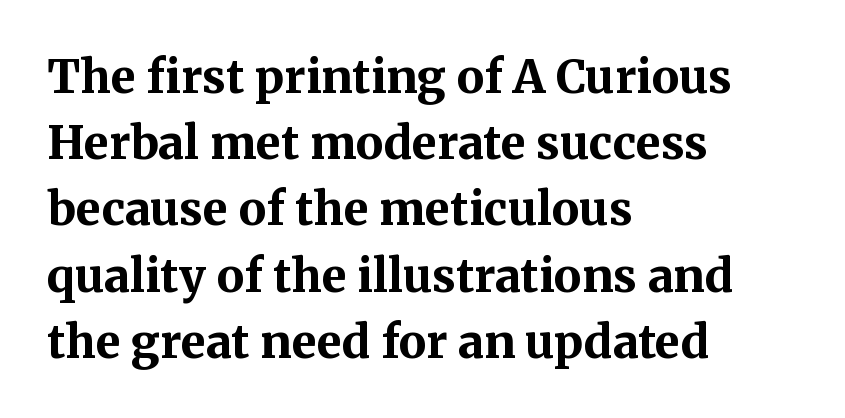
The image shows 46 px bold serif type, upright; set left-aligned, normal line spacing (1.44x), normal letter spacing, not underlined; medium stroke contrast and a medium x-height.
